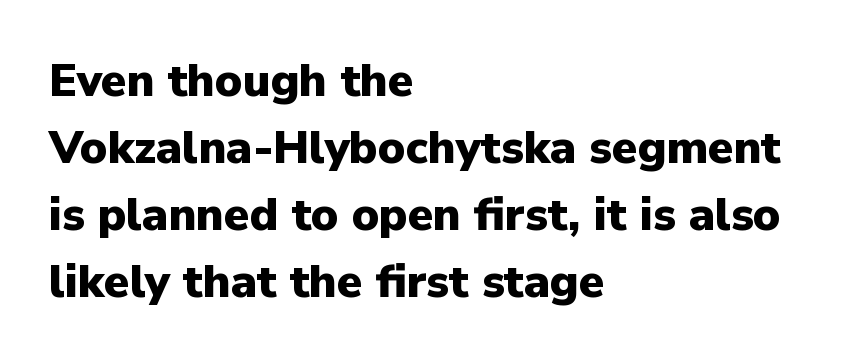
A dark, heavy texture on the line: the type is bold. The ragged edge is on the right, which tells us the setting is flush left. In terms of letterspacing, this is plain default setting. The rendering shows plain stroke endings on the letterforms — a sans-serif design.
